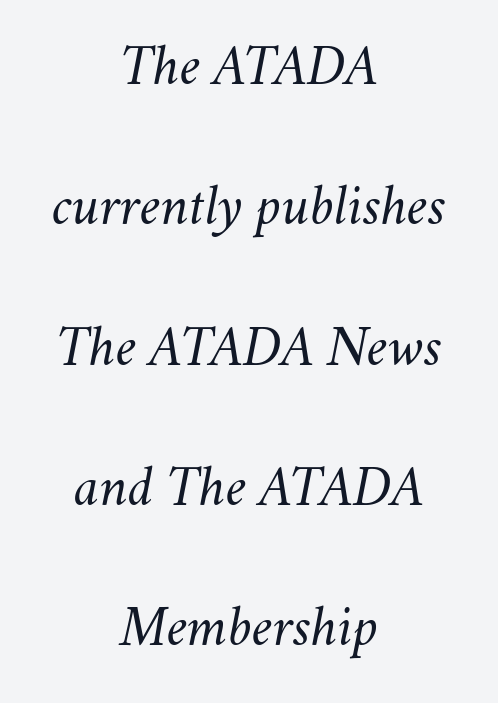
{"italic": "yes", "lean": "right", "slant_degrees": 11, "bold": "no", "weight": "light", "width": "normal", "stroke_contrast": "medium", "x_height": "small", "monospaced": "no", "underline": "no", "align": "center", "line_spacing": "loose", "line_spacing_ratio": 2.42, "letter_spacing": "normal", "letter_spacing_em": 0.0, "glyph_px": 58}
